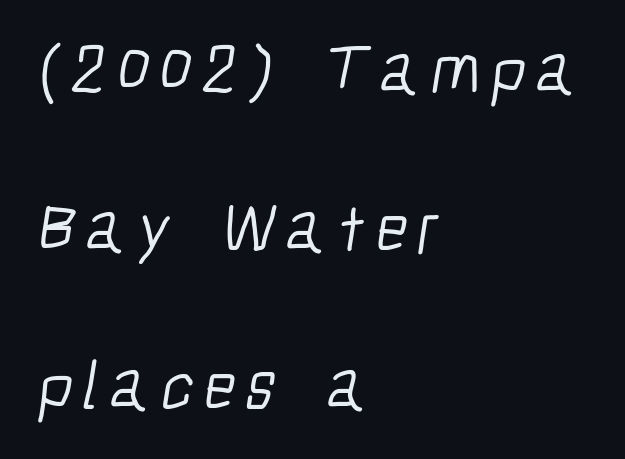
Q: Is the text bold? A: No.
Q: Is the typeface a serif or a sans-serif typeface? A: Sans-serif.
Q: Is the text underlined? A: No.
Q: How is the paragraph aligned? A: Left-aligned.
Q: Is the spacing between lines tight, normal or loose? A: Loose.
Q: Width (condensed, normal, or wide)? A: Condensed.
Q: Stroke contrast? A: Low.
Q: x-height? A: Medium.
Q: Monospaced? A: No.
